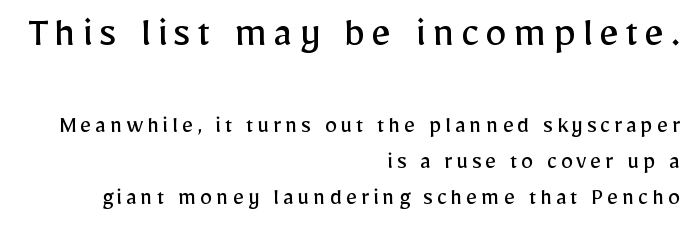
Stroke thickness stays within the range of a standard reading face or lighter. The lettering holds an erect, upright posture throughout. A student would notice the top passage is typeset larger than what follows. Note: no serifs on the glyphs. One-word summary of the alignment: right.
